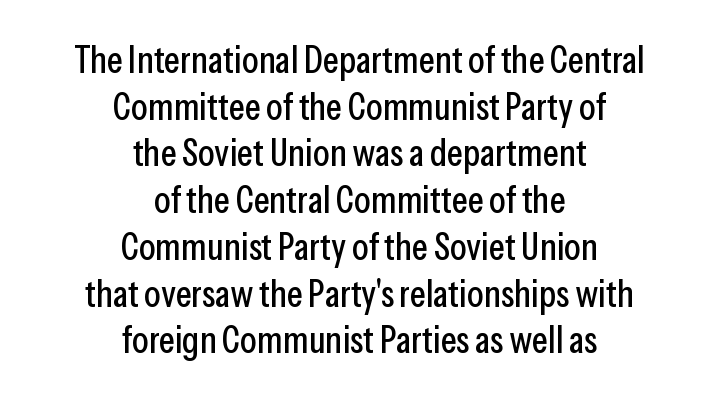
No extra tracking has been applied to these lines. The lettering stays uniformly vertical, giving the passage a roman look. Character widths vary here, with narrow letters taking less room than wide ones. Words float on clear page, feet unadorned.
